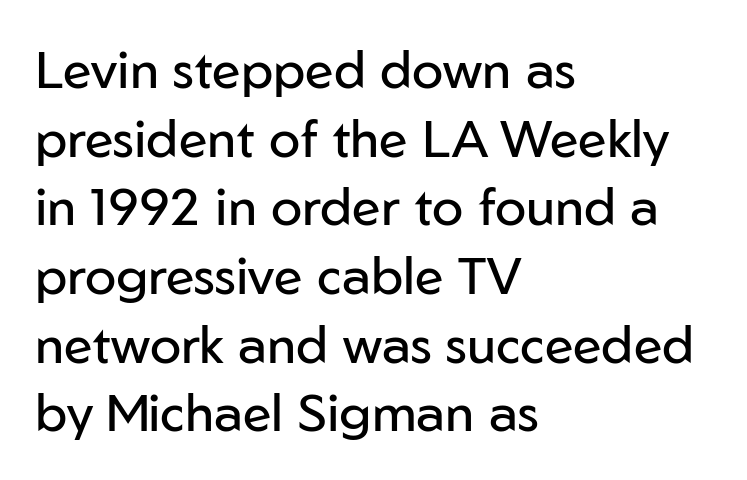
{"serif": "no", "italic": "no", "bold": "no", "weight": "regular", "width": "normal", "stroke_contrast": "low", "x_height": "medium", "monospaced": "no", "underline": "no", "align": "left", "line_spacing": "normal", "line_spacing_ratio": 1.32, "letter_spacing": "normal", "letter_spacing_em": 0.0, "glyph_px": 52}
